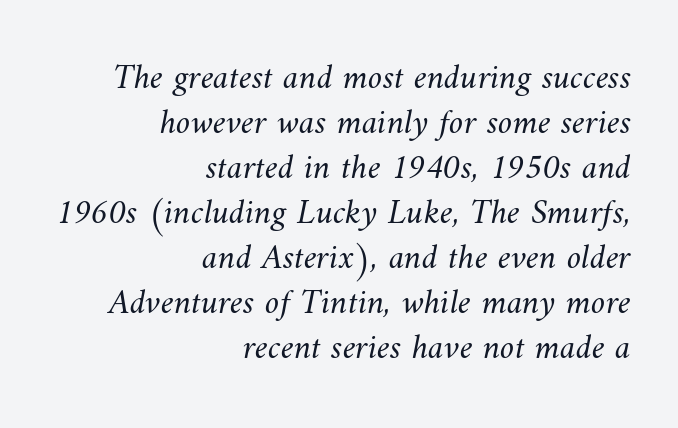
Unmarked baselines from the first word to the last. Between one letter and the next there's only the usual sliver of space. Each stroke keeps to a modest, everyday thickness or less. A flush-right, rag-left setting is used for this passage. Spacing verdict: proportional, widths tailored to each character.
